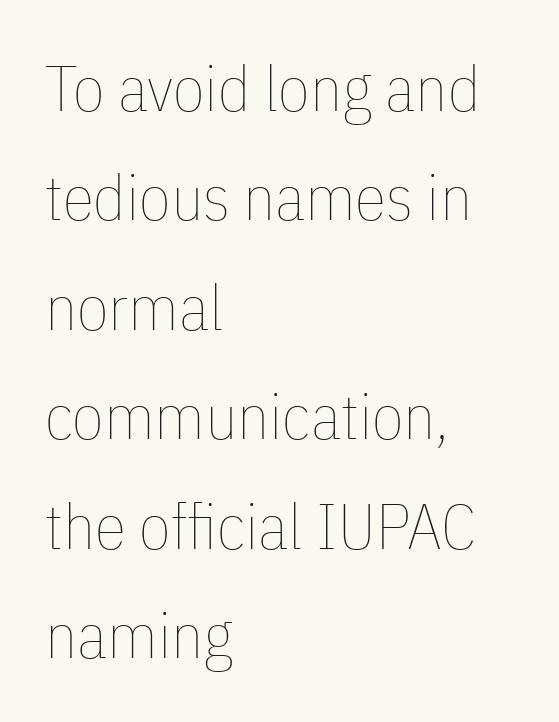
The image shows 64 px thin, condensed type, upright; set left-aligned, line spacing 1.71x, normal letter spacing, not underlined; low stroke contrast and a medium x-height.
